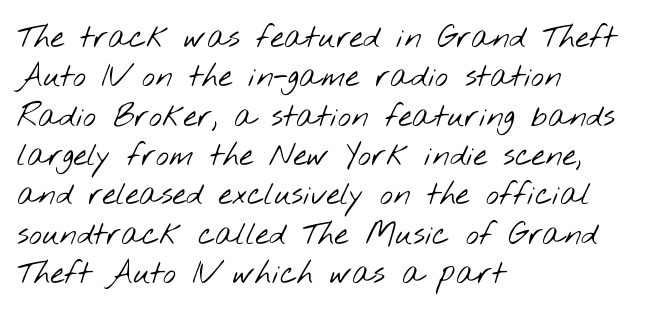
The image shows 31 px light, wide sans-serif type; set left-aligned, normal line spacing (1.27x), normal letter spacing, not underlined; low stroke contrast and a small x-height.
